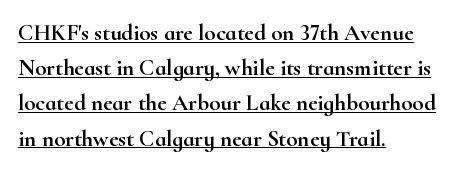
Q: Is the text italic (slanted)? A: No, it is upright.
Q: Is the text underlined? A: Yes.
Q: How is the paragraph aligned? A: Left-aligned.
Q: Is the spacing between letters normal or unusually wide? A: Normal.
Q: Is the spacing between lines tight, normal or loose? A: Normal.
